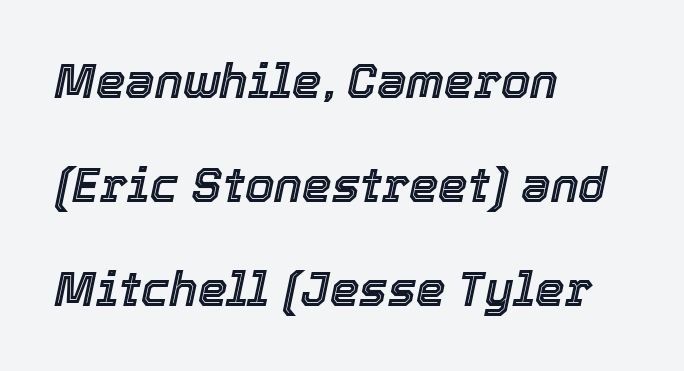
Descenders hang freely into open space. Rows of type keep a wide berth in the vertical direction. Compared with a centered layout, this one pins lines to the left instead. If you drew a line through each stem, it would be angled. This sample has the flowing, uneven cadence of proportional lettering.
